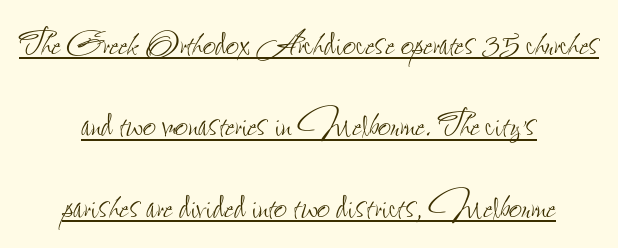
Q: Is the text bold? A: No.
Q: Is the text italic (slanted)? A: Yes.
Q: Is the text underlined? A: Yes.
Q: How is the paragraph aligned? A: Centered.
Q: Is the spacing between letters normal or unusually wide? A: Normal.
Q: Width (condensed, normal, or wide)? A: Condensed.
Q: Stroke contrast? A: Low.
Q: x-height? A: Small.
Q: Monospaced? A: No.
